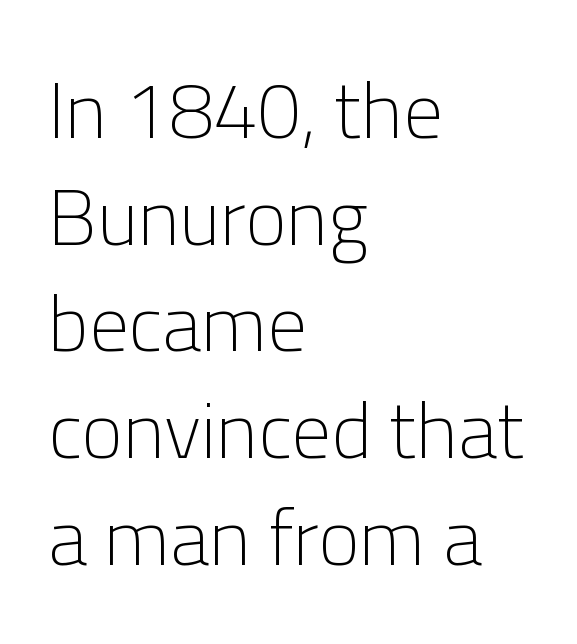
These lines are set flush left with a ragged right edge. The letters look calm and open, with moderate or lighter stems. The glyphs in this specimen are sans serif. Descenders hang freely into open space. The line-height multiplier appears to be the usual default. You can tell it's not italic because the verticals are truly vertical.
